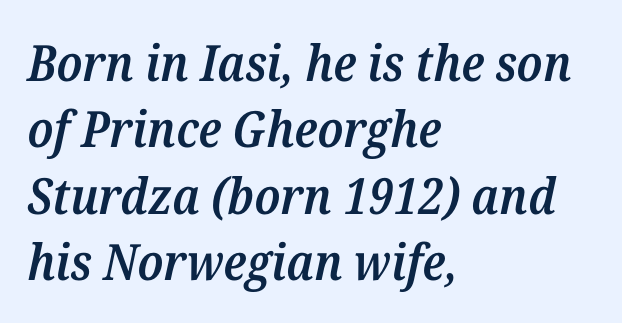
{"serif": "yes", "italic": "yes", "lean": "right", "slant_degrees": 12, "bold": "semi", "weight": "semibold", "width": "normal", "stroke_contrast": "medium", "x_height": "medium", "monospaced": "no", "underline": "no", "align": "left", "line_spacing": "normal", "line_spacing_ratio": 1.33, "letter_spacing": "normal", "letter_spacing_em": 0.0, "glyph_px": 50}
